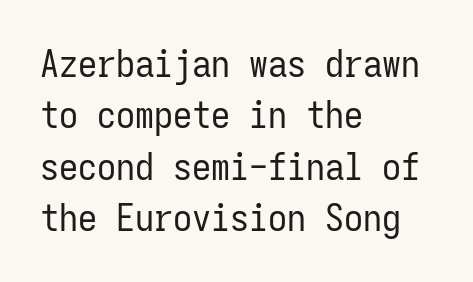
Q: Is the text bold? A: No.
Q: Is the text italic (slanted)? A: No, it is upright.
Q: Is the typeface a serif or a sans-serif typeface? A: Sans-serif.
Q: Is the text underlined? A: No.
Q: How is the paragraph aligned? A: Left-aligned.
Q: Is the spacing between letters normal or unusually wide? A: Normal.
Q: Is the spacing between lines tight, normal or loose? A: Normal.
Q: Width (condensed, normal, or wide)? A: Condensed.
Q: Stroke contrast? A: Low.
Q: x-height? A: Medium.
Q: Monospaced? A: Yes.
